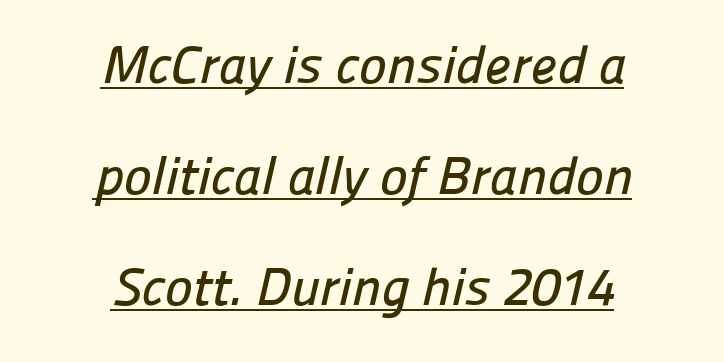
Q: Is the typeface a serif or a sans-serif typeface? A: Sans-serif.
Q: Is the text underlined? A: Yes.
Q: How is the paragraph aligned? A: Centered.
Q: Is the spacing between letters normal or unusually wide? A: Normal.
Q: Is the spacing between lines tight, normal or loose? A: Loose.
Q: Width (condensed, normal, or wide)? A: Normal.
Q: Stroke contrast? A: Low.
Q: x-height? A: Medium.
Q: Monospaced? A: No.
